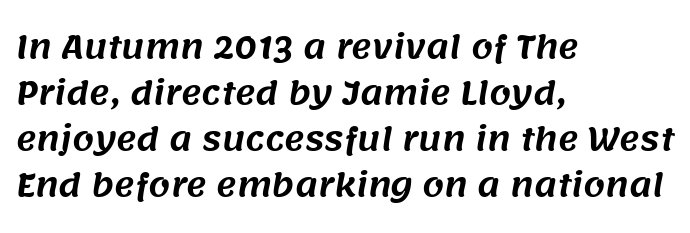
{"serif": "no", "width": "normal", "stroke_contrast": "medium", "x_height": "large", "monospaced": "no", "underline": "no", "align": "left", "line_spacing": "normal", "line_spacing_ratio": 1.48, "letter_spacing": "normal", "letter_spacing_em": 0.0, "glyph_px": 31}
